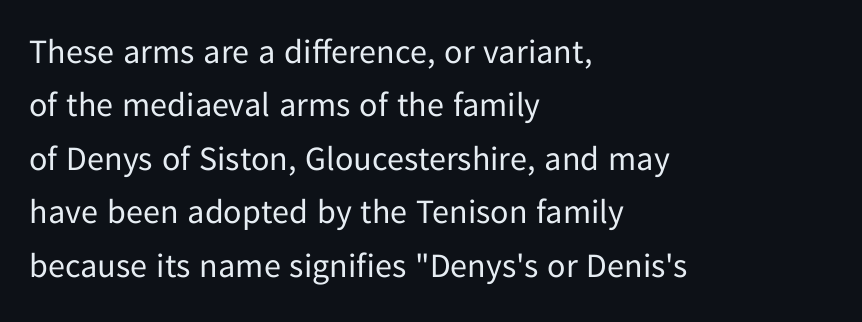
Q: Is the text bold? A: No.
Q: Is the text italic (slanted)? A: No, it is upright.
Q: Is the typeface a serif or a sans-serif typeface? A: Sans-serif.
Q: Is the text underlined? A: No.
Q: How is the paragraph aligned? A: Left-aligned.
Q: Is the spacing between letters normal or unusually wide? A: Normal.
Q: Is the spacing between lines tight, normal or loose? A: Normal.
Q: Width (condensed, normal, or wide)? A: Normal.
Q: Stroke contrast? A: Low.
Q: x-height? A: Medium.
Q: Monospaced? A: No.
